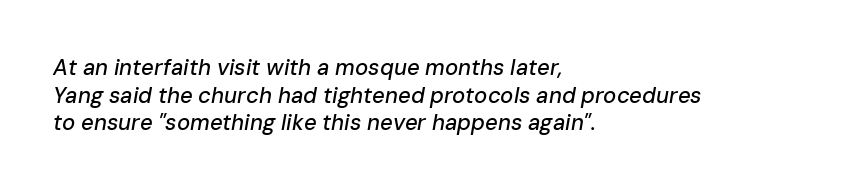
{"italic": "yes", "lean": "right", "slant_degrees": 10, "underline": "no", "align": "left", "line_spacing": "normal", "line_spacing_ratio": 1.26, "letter_spacing": "normal", "letter_spacing_em": 0.0, "glyph_px": 22}
